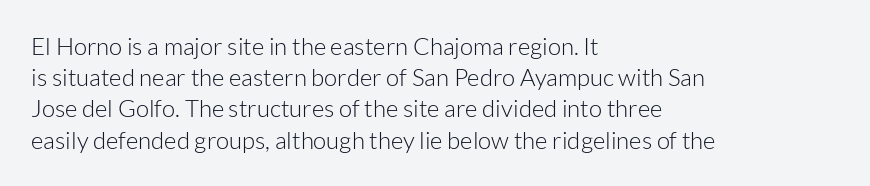
The image shows 24 px text type, upright; set left-aligned, normal line spacing (1.3x), normal letter spacing, not underlined.
